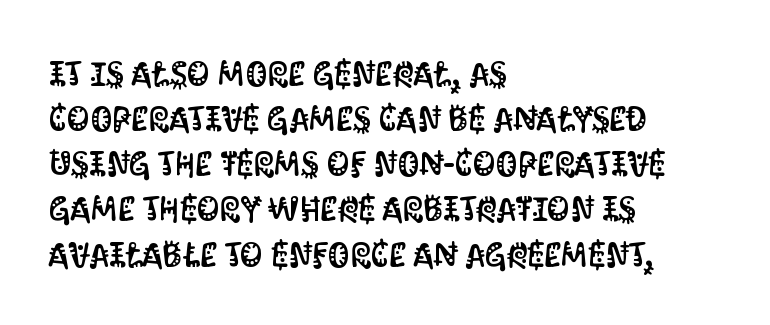
The image shows 35 px condensed sans-serif type, upright; set left-aligned, normal line spacing (1.29x), normal letter spacing, not underlined; medium stroke contrast and a large x-height.
